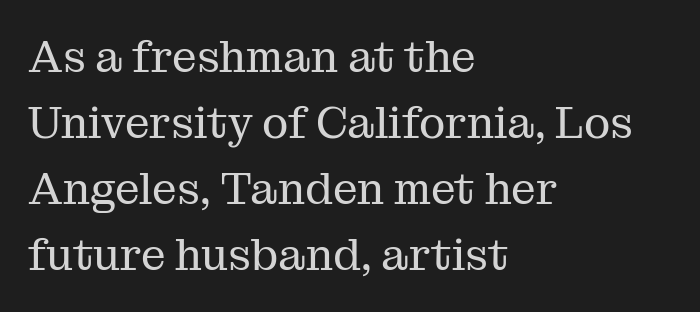
{"serif": "yes", "italic": "no", "bold": "no", "weight": "regular", "width": "normal", "stroke_contrast": "medium", "x_height": "medium", "monospaced": "no", "underline": "no", "align": "left", "line_spacing": "normal", "line_spacing_ratio": 1.5, "letter_spacing": "normal", "letter_spacing_em": 0.0, "glyph_px": 44}
